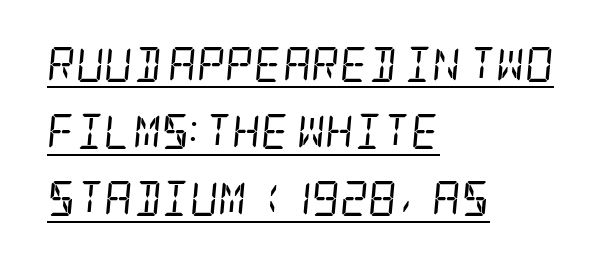
Rendered with sloped, italic letterforms. This sample uses plain, unmodified letter spacing. Little horizontal feet cap the strokes, marking this as serif type. Is there an underline? Yes — a line sits under the letters. Each stroke keeps to a modest, everyday thickness or less. Alignment: flush left.
